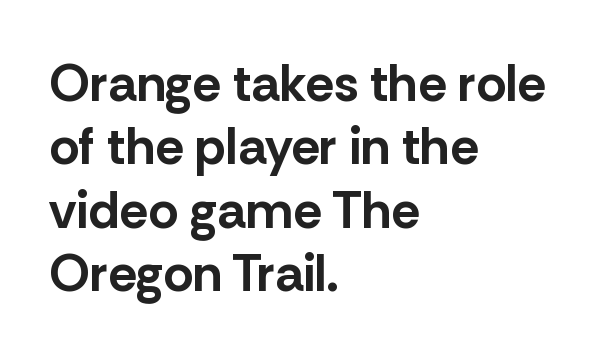
Q: Is the text bold? A: Yes.
Q: Is the text italic (slanted)? A: No, it is upright.
Q: Is the typeface a serif or a sans-serif typeface? A: Sans-serif.
Q: Is the text underlined? A: No.
Q: How is the paragraph aligned? A: Left-aligned.
Q: Is the spacing between letters normal or unusually wide? A: Normal.
Q: Width (condensed, normal, or wide)? A: Normal.
Q: Stroke contrast? A: Low.
Q: x-height? A: Medium.
Q: Monospaced? A: No.
